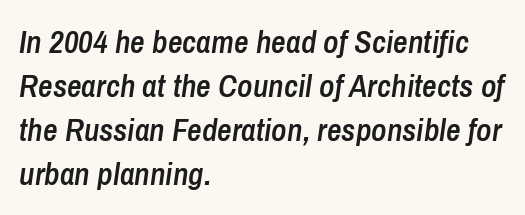
Q: Is the text bold? A: Semi-bold.
Q: Is the text italic (slanted)? A: Yes, it leans right by about 8 degrees.
Q: Is the text underlined? A: No.
Q: How is the paragraph aligned? A: Left-aligned.
Q: Is the spacing between letters normal or unusually wide? A: Normal.
Q: Is the spacing between lines tight, normal or loose? A: Normal.
Q: Width (condensed, normal, or wide)? A: Condensed.
Q: Stroke contrast? A: Low.
Q: x-height? A: Medium.
Q: Monospaced? A: No.
